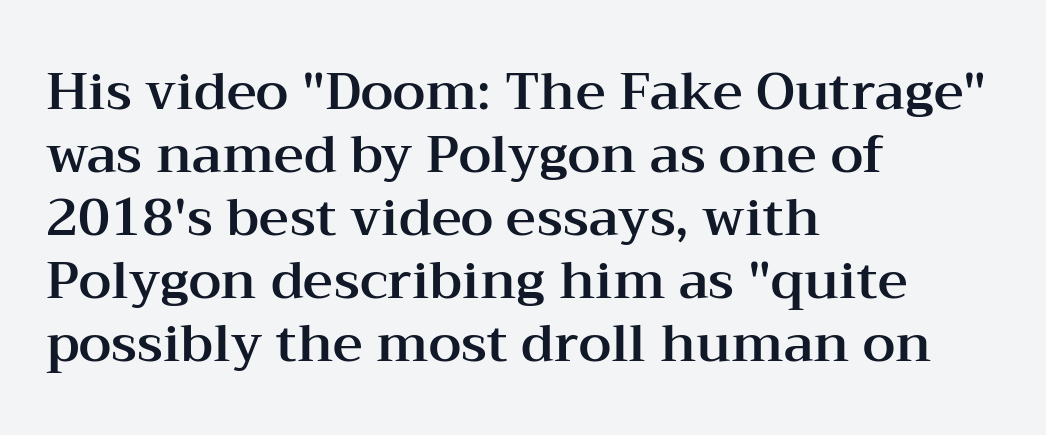
The image shows 52 px wide serif type, upright; set left-aligned, line spacing 1.21x, normal letter spacing, not underlined; medium stroke contrast and a medium x-height.
